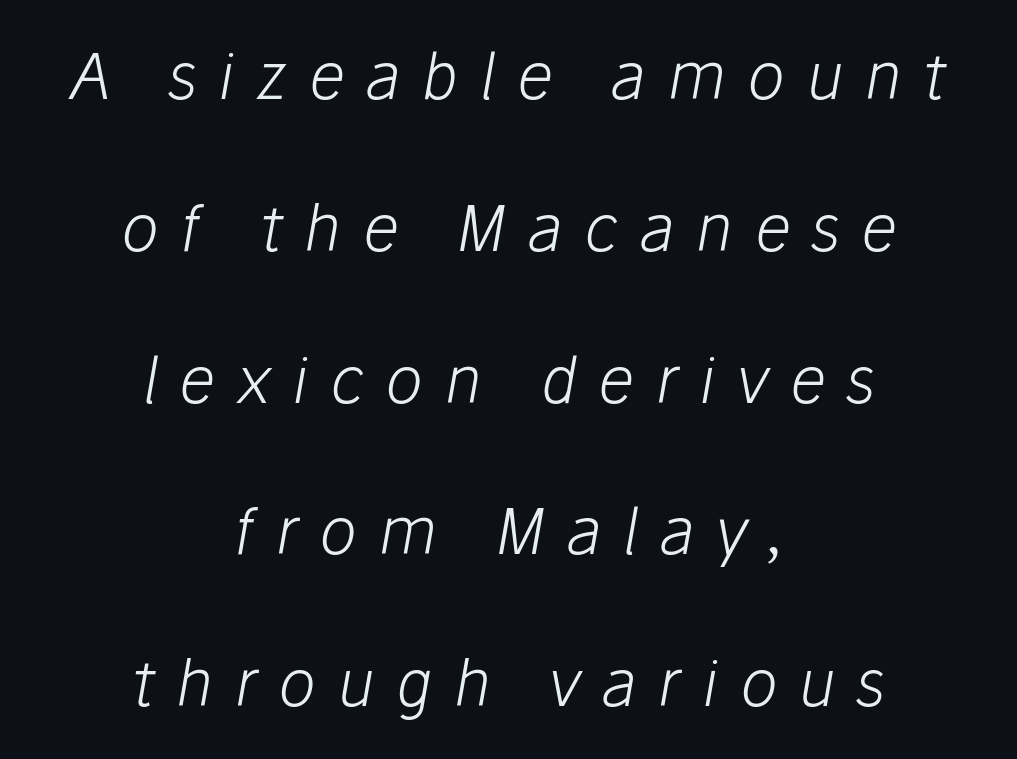
Q: Is the text bold? A: No.
Q: Is the text italic (slanted)? A: Yes, it leans right by about 10 degrees.
Q: Is the text underlined? A: No.
Q: How is the paragraph aligned? A: Centered.
Q: Is the spacing between letters normal or unusually wide? A: Unusually wide.
Q: Is the spacing between lines tight, normal or loose? A: Loose.
Q: Width (condensed, normal, or wide)? A: Normal.
Q: Stroke contrast? A: Low.
Q: x-height? A: Medium.
Q: Monospaced? A: No.
